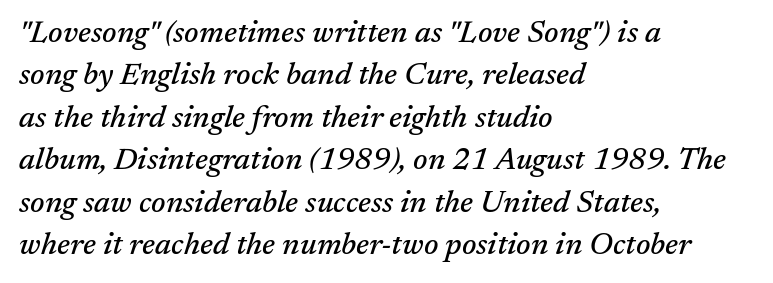
Q: Is the text italic (slanted)? A: Yes, it leans right by about 17 degrees.
Q: Is the typeface a serif or a sans-serif typeface? A: Serif.
Q: Is the text underlined? A: No.
Q: How is the paragraph aligned? A: Left-aligned.
Q: Is the spacing between letters normal or unusually wide? A: Normal.
Q: Is the spacing between lines tight, normal or loose? A: Normal.
Q: Width (condensed, normal, or wide)? A: Normal.
Q: Stroke contrast? A: Medium.
Q: x-height? A: Medium.
Q: Monospaced? A: No.
